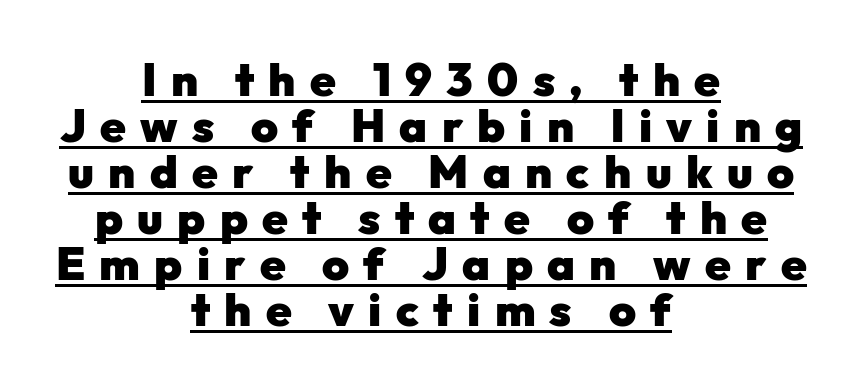
Q: Is the text bold? A: Yes.
Q: Is the text italic (slanted)? A: No, it is upright.
Q: Is the typeface a serif or a sans-serif typeface? A: Sans-serif.
Q: Is the text underlined? A: Yes.
Q: How is the paragraph aligned? A: Centered.
Q: Is the spacing between letters normal or unusually wide? A: Unusually wide.
Q: Is the spacing between lines tight, normal or loose? A: Tight.
Q: Width (condensed, normal, or wide)? A: Normal.
Q: Stroke contrast? A: Low.
Q: x-height? A: Medium.
Q: Monospaced? A: No.
